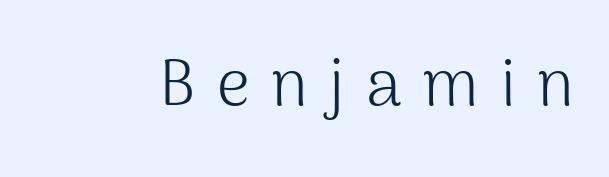
{"serif": "no", "italic": "no", "bold": "no", "weight": "light", "width": "normal", "stroke_contrast": "medium", "x_height": "medium", "monospaced": "no", "underline": "no", "letter_spacing": "wide", "letter_spacing_em": 0.32, "glyph_px": 65}
